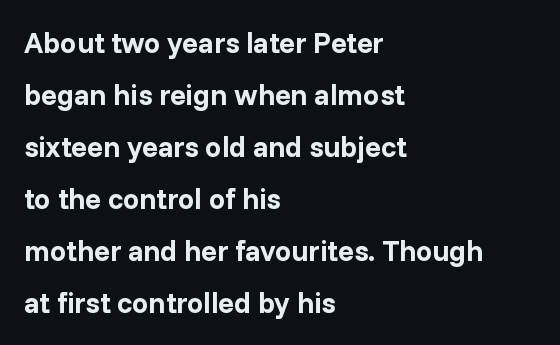
This rendering uses left alignment, leaving the right contour irregular. The face used here is rendered with its standard letterfit. Note: no serifs on the glyphs. Is the type bold? Yes — the strokes are clearly thick and heavy. Is this a fixed-width face? No — the glyphs have proportional, varying widths. Beneath every word, the page is bare.
